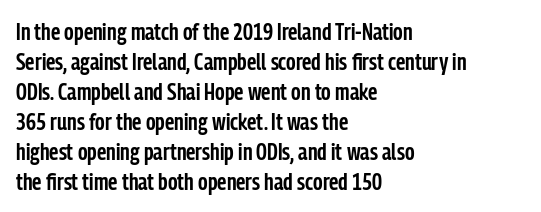
Unmarked baselines from the first word to the last. The leading is moderate, giving the passage an even texture. A bit beefed up — I'd call it semibold rather than bold. Horizontal alignment here is leftward, the default for most running prose. Style check: upright. Honestly, the letter spacing is just normal — you wouldn't notice it.
